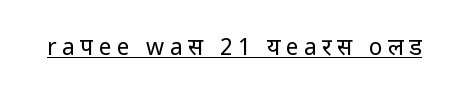
{"italic": "no", "bold": "no", "underline": "yes", "letter_spacing": "wide", "letter_spacing_em": 0.23, "glyph_px": 23}
